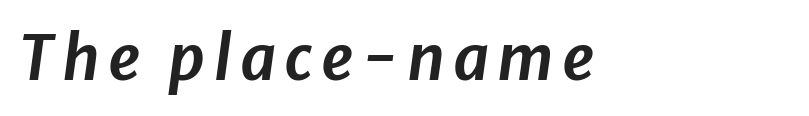
If you drew a line through each stem, it would be angled. Letters rest on an invisible, unmarked baseline. Casual observation: everything's shoved over to the left. Here the designer chose a conventional face with non-uniform glyph widths.
